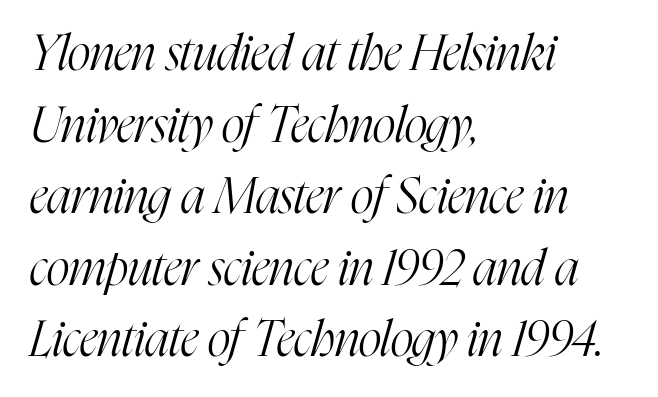
{"serif": "yes", "italic": "yes", "lean": "right", "slant_degrees": 16, "bold": "no", "weight": "light", "width": "condensed", "stroke_contrast": "high", "x_height": "medium", "monospaced": "no", "underline": "no", "align": "left", "line_spacing": "normal", "line_spacing_ratio": 1.46, "letter_spacing": "normal", "letter_spacing_em": 0.0, "glyph_px": 49}
